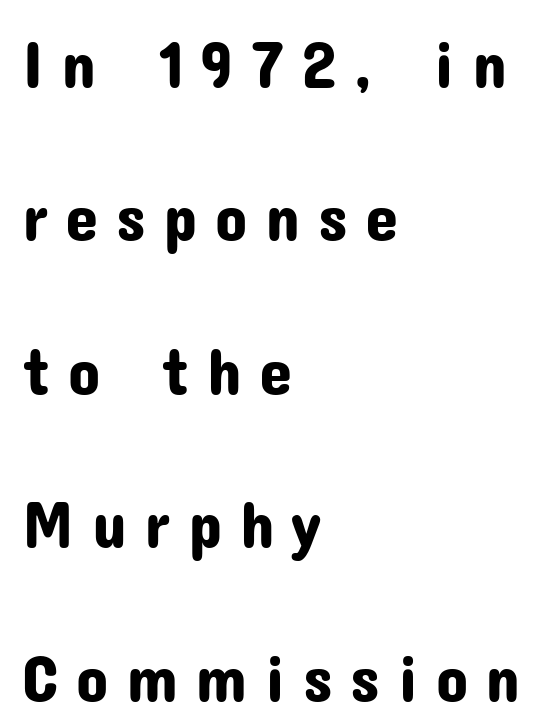
The image shows 67 px sans-serif type, upright; set left-aligned, loose line spacing (2.29x), unusually wide letter spacing (+0.26 em), not underlined; low stroke contrast and a medium x-height.
